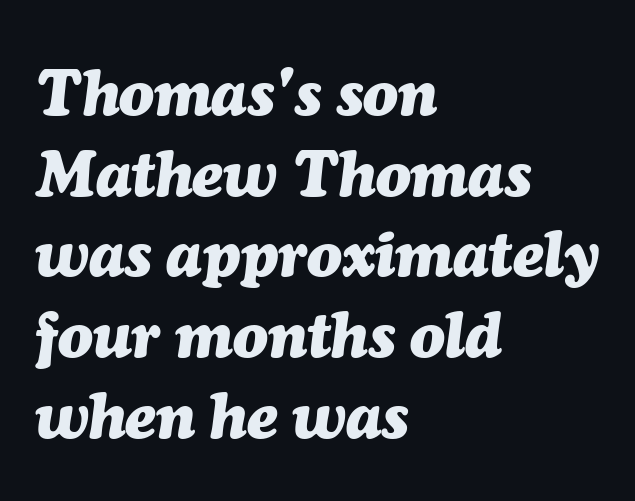
What's the leading like? Ordinary, nothing unusual. Think of a printed novel: that variable character pitch is what you see here. Its strokes are broad and dark, the hallmark of bold type. Honestly, there is no underline to notice here at all.
